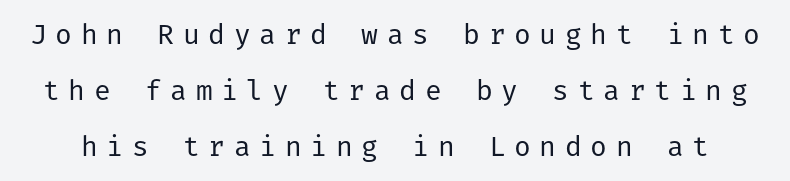
{"serif": "no", "italic": "no", "bold": "no", "weight": "regular", "width": "normal", "stroke_contrast": "low", "x_height": "medium", "underline": "no", "line_spacing": "loose", "line_spacing_ratio": 2.0, "letter_spacing": "wide", "letter_spacing_em": 0.31, "glyph_px": 28}
